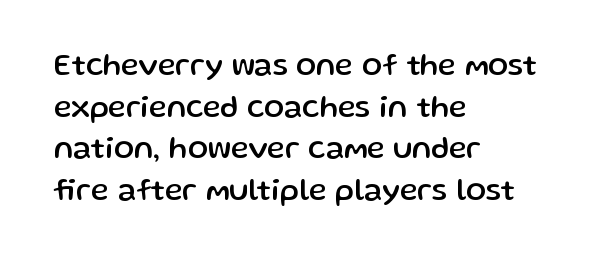
The letters advance in unequal steps, a hallmark of proportional type. This rendering features lettering with no underline. Honestly, the row spacing looks completely unremarkable. This sample is left-justified, so line endings fall wherever the words run out.
